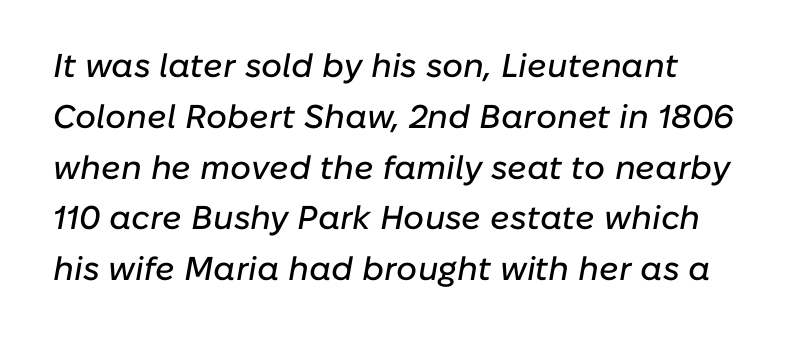
{"italic": "yes", "lean": "right", "slant_degrees": 10, "width": "normal", "stroke_contrast": "low", "x_height": "medium", "monospaced": "no", "underline": "no", "align": "left", "line_spacing": "normal", "line_spacing_ratio": 1.54, "letter_spacing": "normal", "letter_spacing_em": 0.0, "glyph_px": 33}
